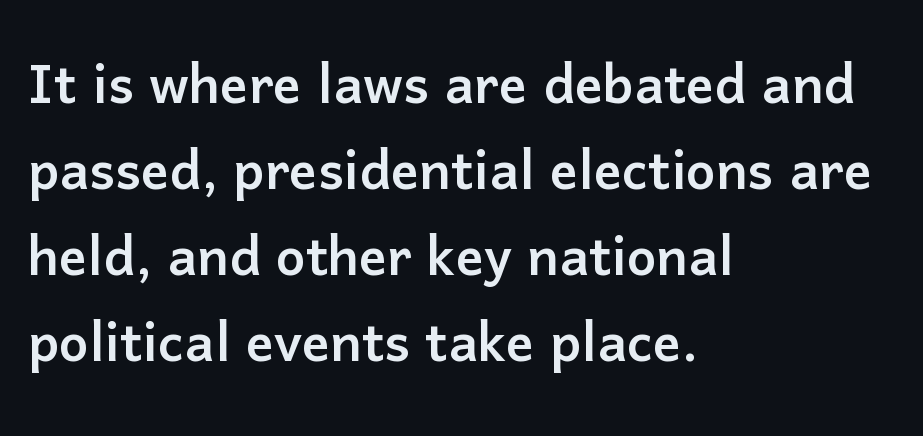
This sample uses a sans-serif face. A typesetter would call this zero additional tracking. Only glyphs here, with clear space below each row. If you drew a ruler down the left edge, every line would touch it. The letters stand straight up with perfectly vertical stems. Spacing verdict: proportional, widths tailored to each character.
